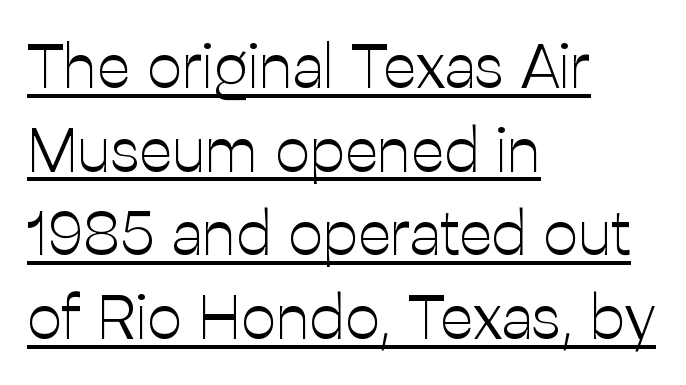
Q: Is the text bold? A: No.
Q: Is the text italic (slanted)? A: No, it is upright.
Q: Is the typeface a serif or a sans-serif typeface? A: Sans-serif.
Q: Is the text underlined? A: Yes.
Q: How is the paragraph aligned? A: Left-aligned.
Q: Is the spacing between letters normal or unusually wide? A: Normal.
Q: Is the spacing between lines tight, normal or loose? A: Normal.
Q: Width (condensed, normal, or wide)? A: Normal.
Q: Stroke contrast? A: Low.
Q: x-height? A: Medium.
Q: Monospaced? A: No.
